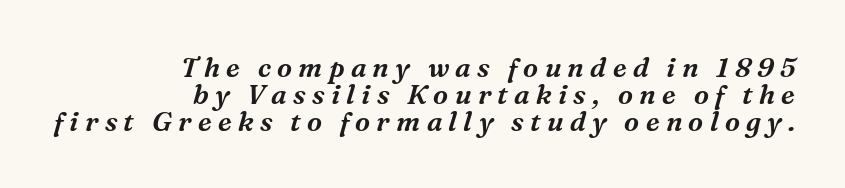
The image shows 27 px text type, italic (leaning right); set right-aligned, tight line spacing (1.0x), unusually wide letter spacing (+0.23 em), not underlined.
